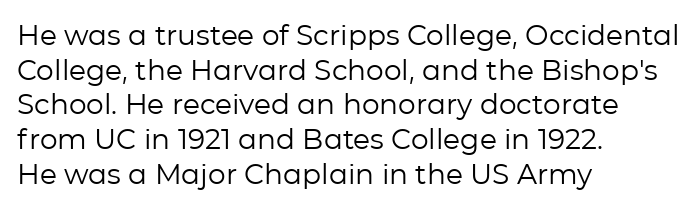
{"serif": "no", "italic": "no", "bold": "no", "weight": "regular", "width": "normal", "stroke_contrast": "low", "x_height": "medium", "monospaced": "no", "underline": "no", "align": "left", "line_spacing_ratio": 1.24, "letter_spacing": "normal", "letter_spacing_em": 0.0, "glyph_px": 28}
